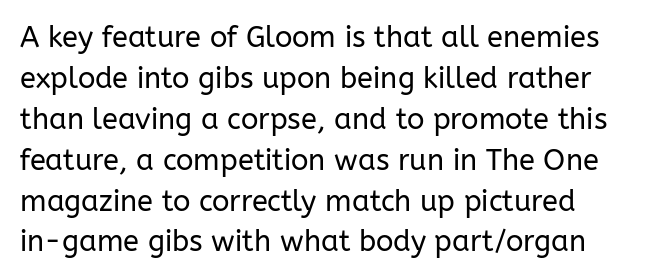
Q: Is the text bold? A: No.
Q: Is the text italic (slanted)? A: No, it is upright.
Q: Is the typeface a serif or a sans-serif typeface? A: Sans-serif.
Q: Is the text underlined? A: No.
Q: Is the spacing between letters normal or unusually wide? A: Normal.
Q: Is the spacing between lines tight, normal or loose? A: Normal.
Q: Width (condensed, normal, or wide)? A: Normal.
Q: Stroke contrast? A: Low.
Q: x-height? A: Medium.
Q: Monospaced? A: No.
